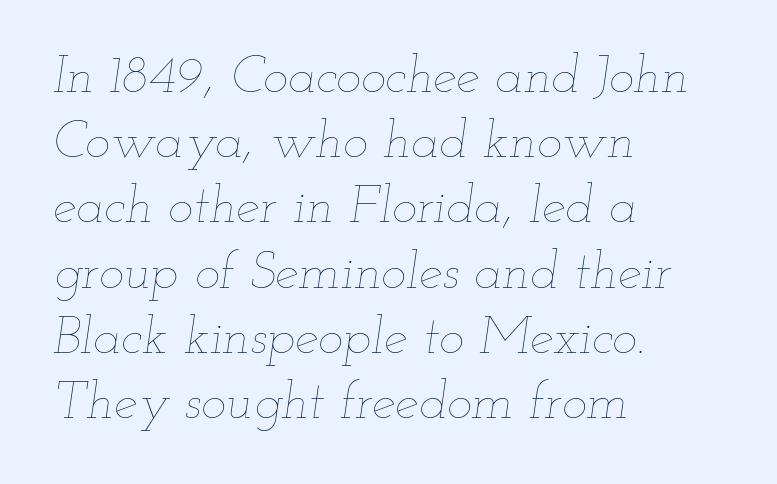
{"italic": "yes", "lean": "right", "slant_degrees": 12, "bold": "no", "weight": "thin", "width": "wide", "stroke_contrast": "low", "x_height": "small", "monospaced": "no", "underline": "no", "align": "left", "line_spacing_ratio": 1.23, "letter_spacing": "normal", "letter_spacing_em": 0.0, "glyph_px": 53}
